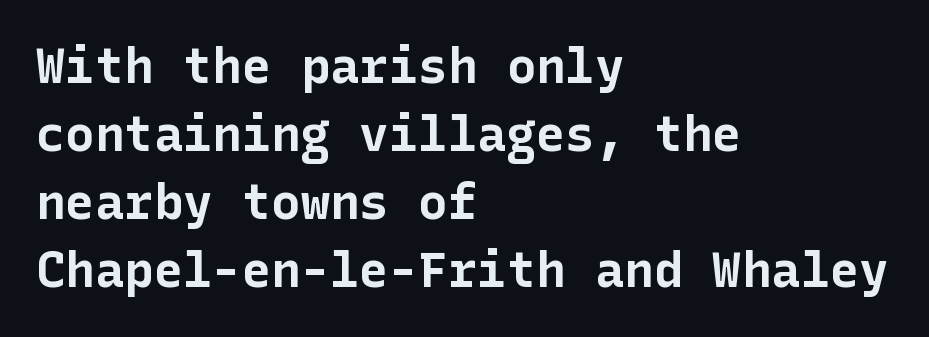
Does the type have serifs? No, each stem ends abruptly. Letters rest on an invisible, unmarked baseline. The line texture is even and compact thanks to regular tracking. If you drew a ruler down the left edge, every line would touch it.
